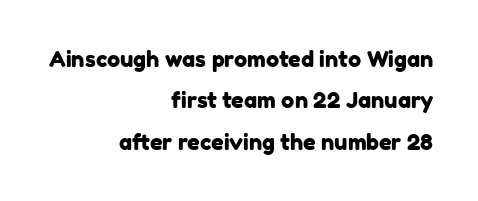
Q: Is the text underlined? A: No.
Q: How is the paragraph aligned? A: Right-aligned.
Q: Is the spacing between letters normal or unusually wide? A: Normal.
